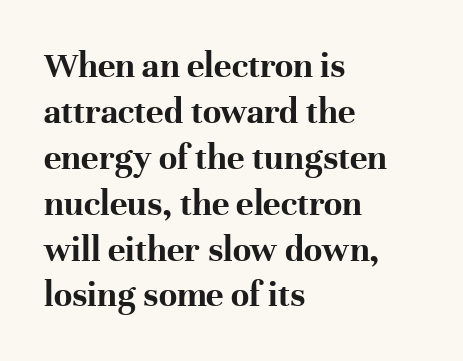
Q: Is the text bold? A: Yes.
Q: Is the text italic (slanted)? A: No, it is upright.
Q: Is the typeface a serif or a sans-serif typeface? A: Serif.
Q: Is the text underlined? A: No.
Q: How is the paragraph aligned? A: Left-aligned.
Q: Is the spacing between letters normal or unusually wide? A: Normal.
Q: Width (condensed, normal, or wide)? A: Normal.
Q: Stroke contrast? A: High.
Q: x-height? A: Medium.
Q: Monospaced? A: No.
